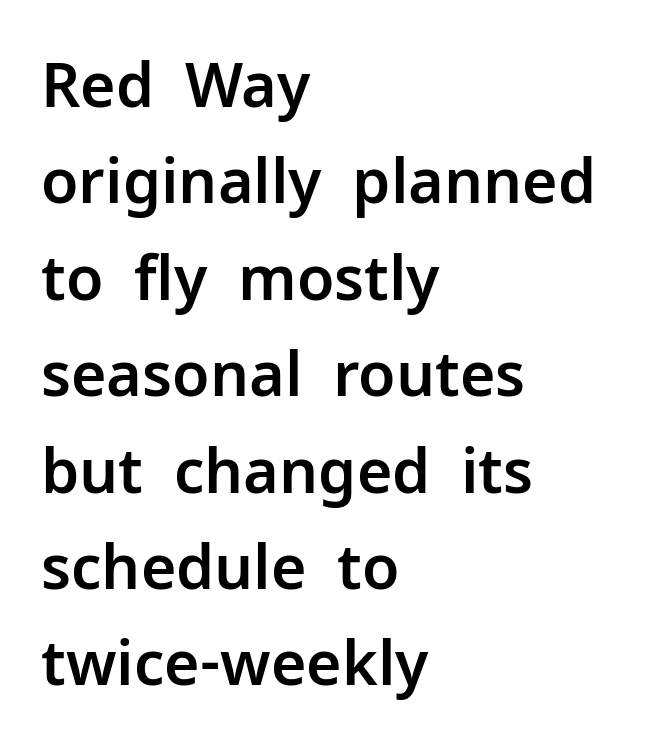
If you drew a line through each stem, it would be perfectly vertical. Line spacing here is normal. Default kerning and tracking; the words read as compact shapes. The face used here is proportionally spaced, like ordinary book or web type. You can tell from the bare stems that sans-serif type was used.
